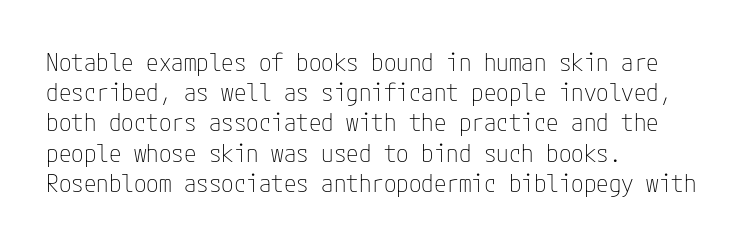
In terms of posture, this sample is upright. The rendering keeps characters at their native spacing. Caption: face not bold, strokes unweighted. The string is rendered with underlining switched off. Horizontal alignment here is leftward, the default for most running prose.
